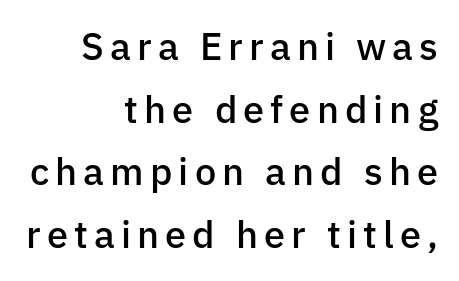
The image shows 38 px semibold sans-serif type, upright; set right-aligned, normal line spacing (1.65x), not underlined; low stroke contrast and a medium x-height.
